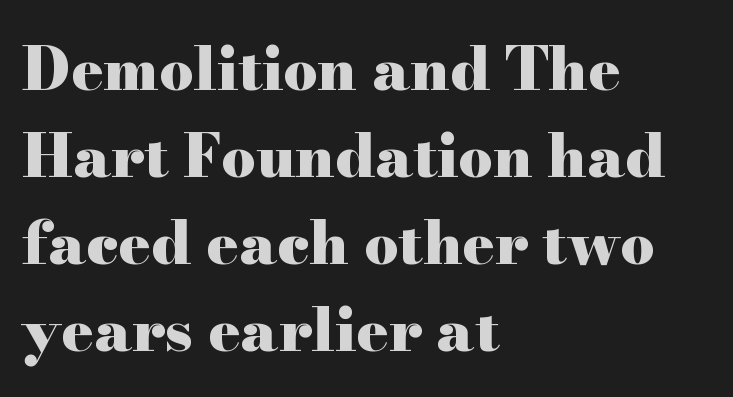
Honestly, the letter spacing is just normal — you wouldn't notice it. Classification — serif. The lines in this sample share a left origin and differ only in where they stop. Just letters on the line, the space beneath them empty.
